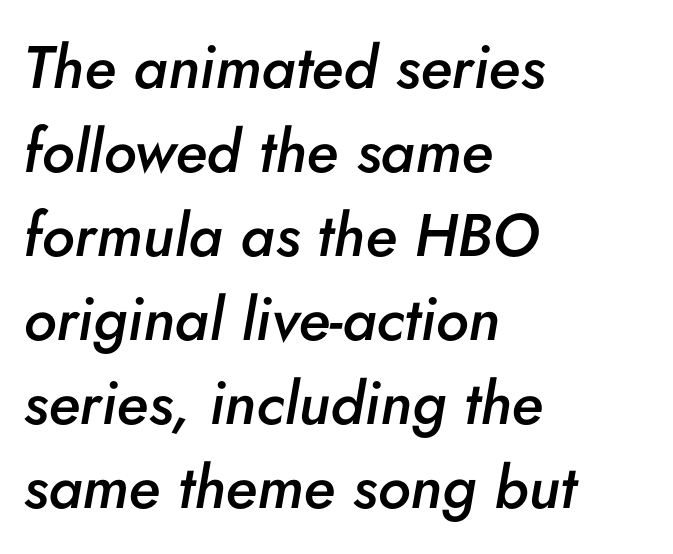
Q: Is the text bold? A: Semi-bold.
Q: Is the text italic (slanted)? A: Yes, it leans right by about 5 degrees.
Q: Is the text underlined? A: No.
Q: How is the paragraph aligned? A: Left-aligned.
Q: Is the spacing between letters normal or unusually wide? A: Normal.
Q: Is the spacing between lines tight, normal or loose? A: Normal.
Q: Width (condensed, normal, or wide)? A: Normal.
Q: Stroke contrast? A: Low.
Q: x-height? A: Small.
Q: Monospaced? A: No.
